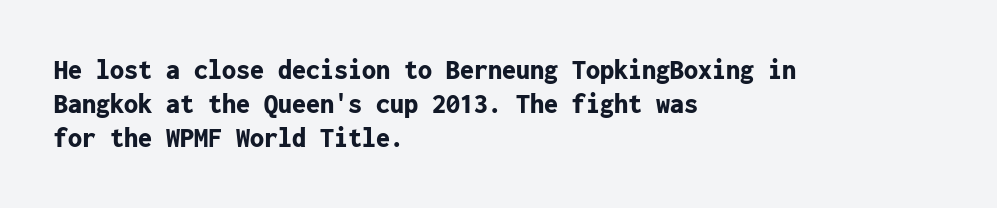
Q: Is the text bold? A: Yes.
Q: Is the text italic (slanted)? A: No, it is upright.
Q: Is the typeface a serif or a sans-serif typeface? A: Sans-serif.
Q: Is the text underlined? A: No.
Q: How is the paragraph aligned? A: Left-aligned.
Q: Is the spacing between letters normal or unusually wide? A: Normal.
Q: Width (condensed, normal, or wide)? A: Normal.
Q: Stroke contrast? A: Low.
Q: x-height? A: Medium.
Q: Monospaced? A: Yes.
